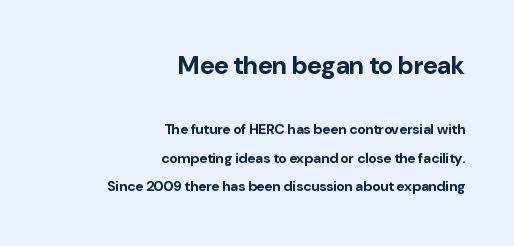
Q: Is the text bold? A: Yes.
Q: Is the text italic (slanted)? A: No, it is upright.
Q: Is the text underlined? A: No.
Q: How is the paragraph aligned? A: Right-aligned.
Q: Is the spacing between letters normal or unusually wide? A: Normal.
Q: Is the spacing between lines tight, normal or loose? A: Loose.
Q: Which block of text is set in a larger size, the first (top) or the second (bottom)? A: The first (top) one.
